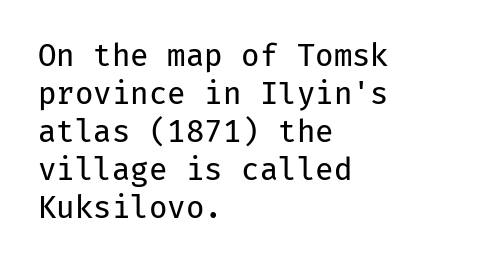
The image shows 30 px regular-weight sans-serif type, upright, monospaced; set left-aligned, normal line spacing (1.27x), normal letter spacing, not underlined; low stroke contrast and a medium x-height.
